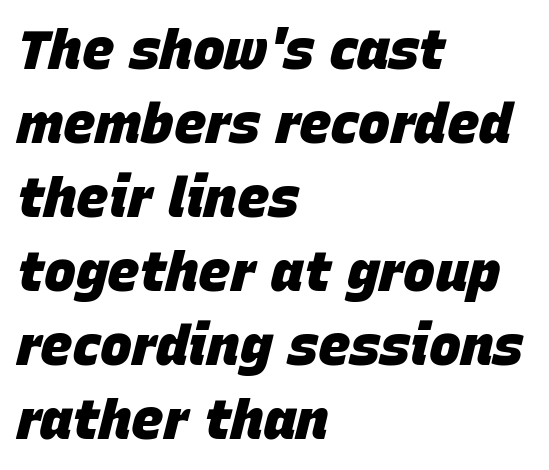
Q: Is the text bold? A: Yes.
Q: Is the text italic (slanted)? A: Yes, it leans right by about 15 degrees.
Q: Is the text underlined? A: No.
Q: How is the paragraph aligned? A: Left-aligned.
Q: Is the spacing between letters normal or unusually wide? A: Normal.
Q: Is the spacing between lines tight, normal or loose? A: Normal.
Q: Width (condensed, normal, or wide)? A: Normal.
Q: Stroke contrast? A: Low.
Q: x-height? A: Large.
Q: Monospaced? A: No.
